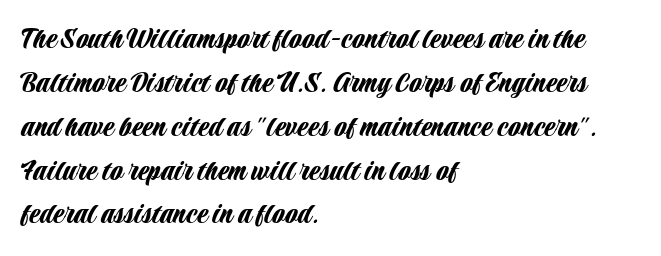
The image shows 32 px condensed sans-serif type; set left-aligned, normal line spacing (1.37x), normal letter spacing, not underlined; low stroke contrast and a large x-height.
